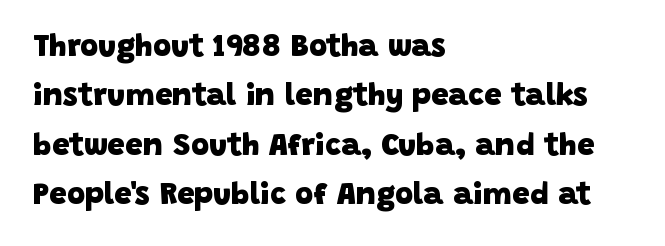
The image shows 31 px heavy sans-serif type; set left-aligned, normal line spacing (1.59x), normal letter spacing, not underlined; low stroke contrast and a large x-height.
